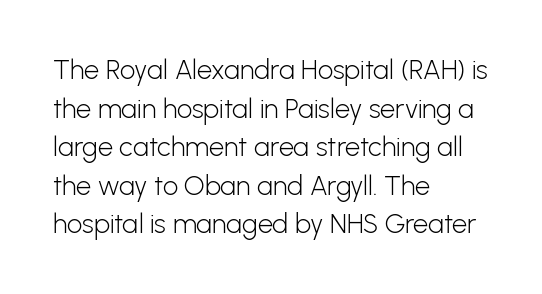
Stroke thickness stays within the range of a standard reading face or lighter. Notice how descenders clear the ascenders below comfortably — that's standard leading. There is no visible air inserted between adjacent glyphs. Casual observation: everything's shoved over to the left. The specimen omits any rule beneath the text block's lines. The letters stand straight up with perfectly vertical stems.
